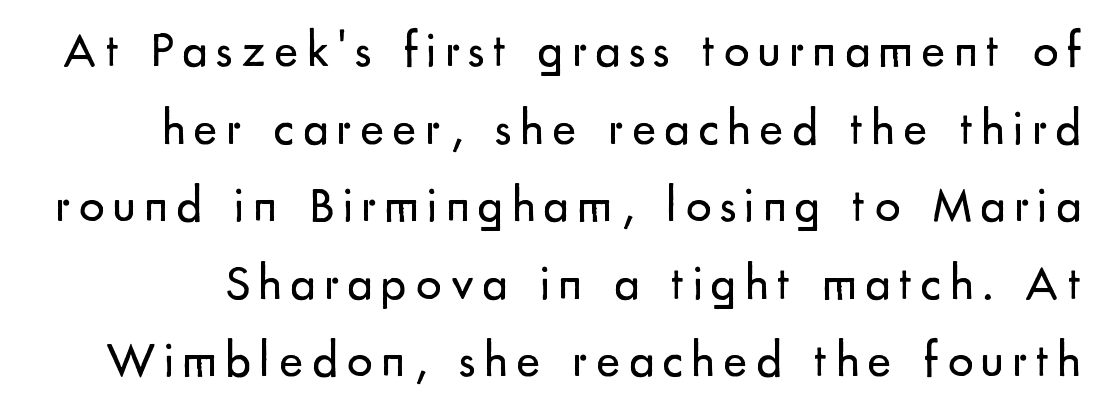
Q: Is the text bold? A: No.
Q: Is the text italic (slanted)? A: No, it is upright.
Q: Is the typeface a serif or a sans-serif typeface? A: Sans-serif.
Q: Is the text underlined? A: No.
Q: Is the spacing between lines tight, normal or loose? A: Normal.
Q: Width (condensed, normal, or wide)? A: Normal.
Q: Stroke contrast? A: Low.
Q: x-height? A: Small.
Q: Monospaced? A: No.
